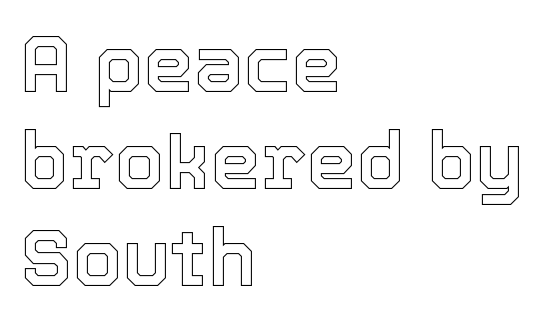
Q: Is the text italic (slanted)? A: No, it is upright.
Q: Is the text underlined? A: No.
Q: How is the paragraph aligned? A: Left-aligned.
Q: Is the spacing between letters normal or unusually wide? A: Normal.
Q: Width (condensed, normal, or wide)? A: Normal.
Q: x-height? A: Medium.
Q: Monospaced? A: No.
